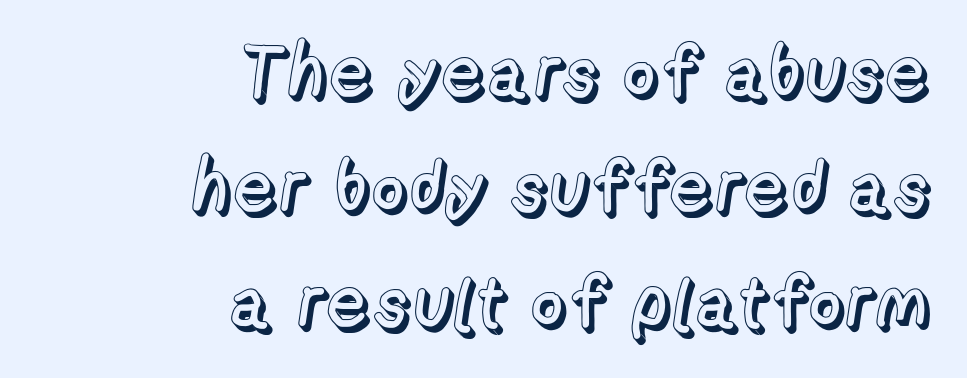
Quick note: underline off. Varying glyph widths throughout — classic text-font behaviour. The rendering keeps characters at their native spacing. Notice how descenders clear the ascenders below comfortably — that's standard leading.
